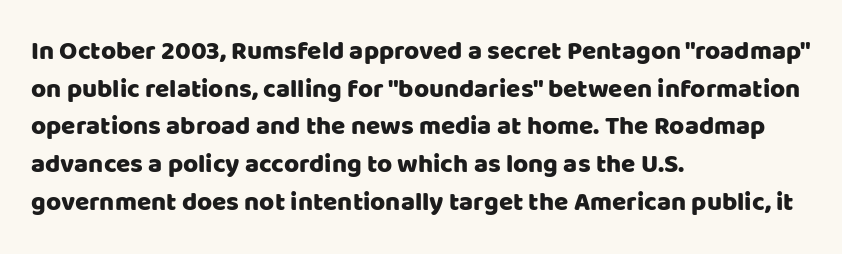
Q: Is the text italic (slanted)? A: No, it is upright.
Q: Is the text underlined? A: No.
Q: How is the paragraph aligned? A: Left-aligned.
Q: Is the spacing between letters normal or unusually wide? A: Normal.
Q: Is the spacing between lines tight, normal or loose? A: Normal.
